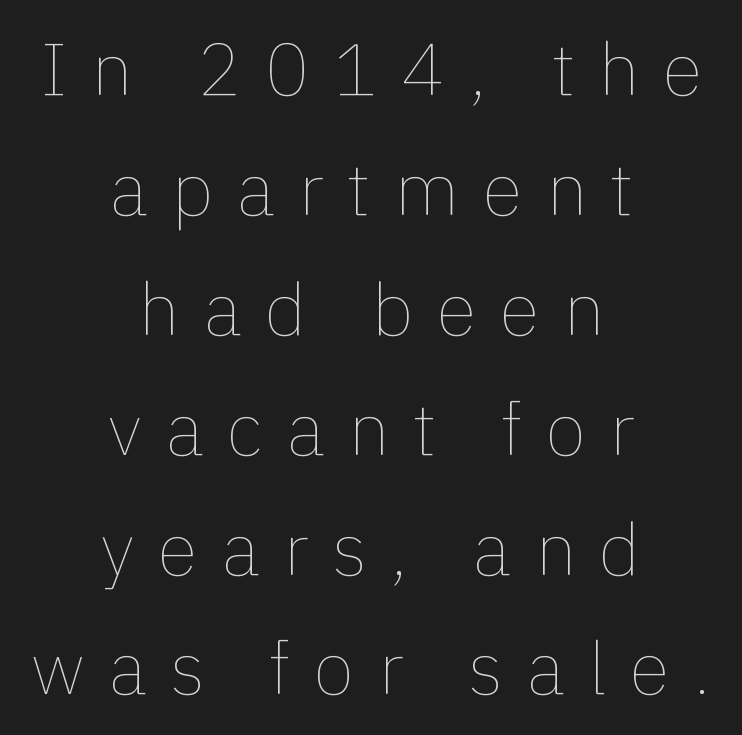
The image shows 74 px thin type, upright; set centered, normal line spacing (1.62x), unusually wide letter spacing (+0.32 em), not underlined; a medium x-height.
